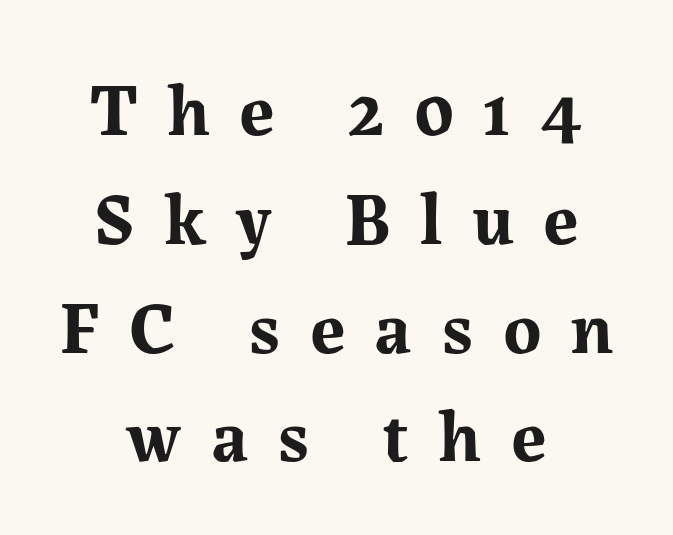
Q: Is the text bold? A: Yes.
Q: Is the text italic (slanted)? A: No, it is upright.
Q: Is the typeface a serif or a sans-serif typeface? A: Serif.
Q: Is the text underlined? A: No.
Q: How is the paragraph aligned? A: Centered.
Q: Is the spacing between letters normal or unusually wide? A: Unusually wide.
Q: Is the spacing between lines tight, normal or loose? A: Normal.
Q: Width (condensed, normal, or wide)? A: Normal.
Q: Stroke contrast? A: Medium.
Q: x-height? A: Medium.
Q: Monospaced? A: No.
